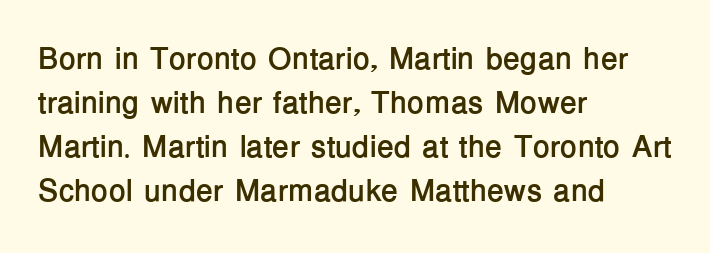
Bare-footed words on every line. A student would call this left alignment; a typographer would say flush left, rag right. Do the characters align in a grid? No, the font is proportional. A typesetter would label this face a sans.
